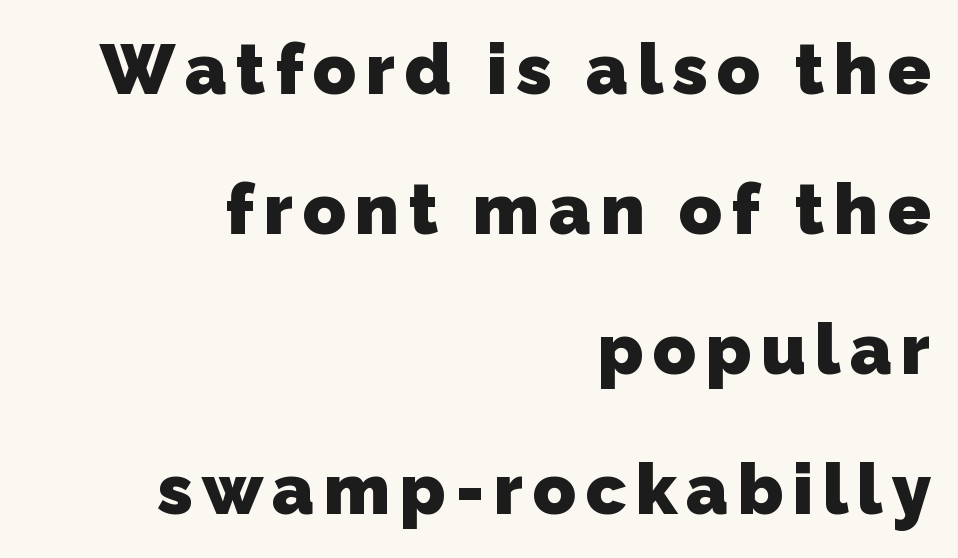
Unlike a traditional serif, this face leaves its strokes unadorned. You could fit nearly another row in the gap between these rows. The rendering uses a bold face; every stroke is thick and dark. This sample has the flowing, uneven cadence of proportional lettering. Descender tails drop into unmarked territory.
